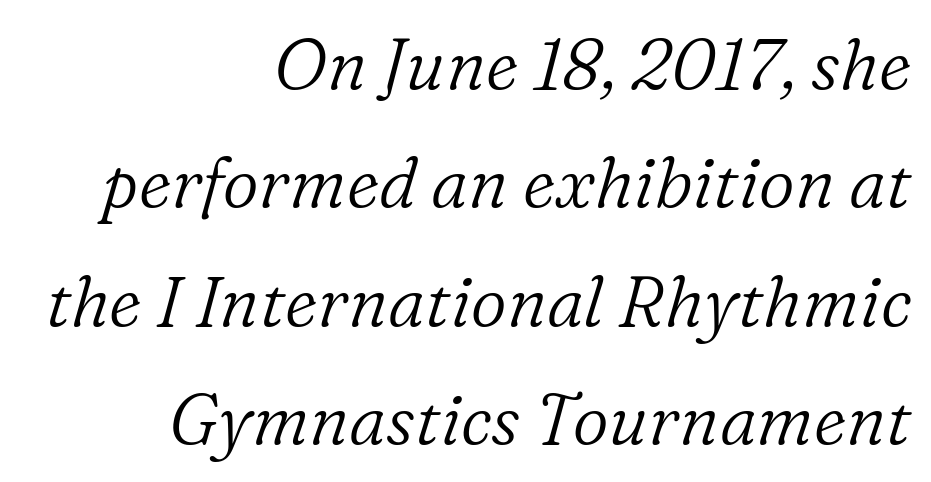
There's an unmistakable incline to the writing here. The weight would be labelled regular, book, light, or lighter still. The line texture is even and compact thanks to regular tracking. Rows of type keep a routine distance in the vertical direction. The lines in this sample share a right terminus and differ only in where they begin. Stroke terminals: seriffed.
